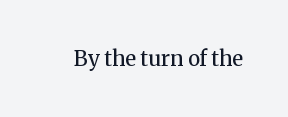
The passage shown is not underscored anywhere. The font's upright variant was chosen for this text. Stems here are at most as thick as an everyday book face. Observe the ordinary spacing: letters are neighbours, not strangers.
